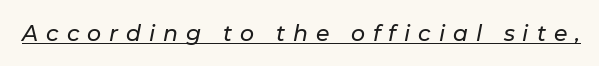
{"italic": "yes", "lean": "right", "slant_degrees": 11, "underline": "yes", "letter_spacing": "wide", "letter_spacing_em": 0.36, "glyph_px": 22}
